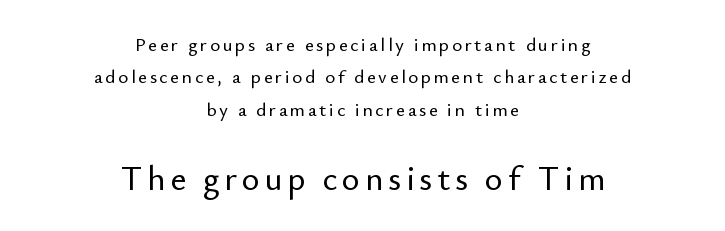
Q: Is the text italic (slanted)? A: No, it is upright.
Q: Is the typeface a serif or a sans-serif typeface? A: Sans-serif.
Q: Is the text underlined? A: No.
Q: How is the paragraph aligned? A: Centered.
Q: Is the spacing between lines tight, normal or loose? A: Normal.
Q: Which block of text is set in a larger size, the first (top) or the second (bottom)? A: The second (bottom) one.
Q: Width (condensed, normal, or wide)? A: Normal.
Q: Stroke contrast? A: Low.
Q: x-height? A: Small.
Q: Monospaced? A: No.
